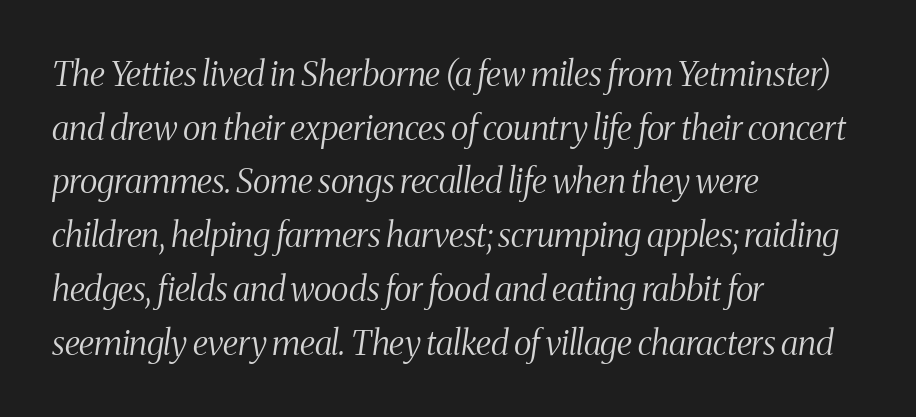
{"serif": "yes", "italic": "yes", "lean": "right", "slant_degrees": 8, "bold": "no", "weight": "light", "width": "condensed", "stroke_contrast": "medium", "x_height": "medium", "monospaced": "no", "underline": "no", "align": "left", "line_spacing": "normal", "line_spacing_ratio": 1.58, "letter_spacing": "normal", "letter_spacing_em": 0.0, "glyph_px": 34}
